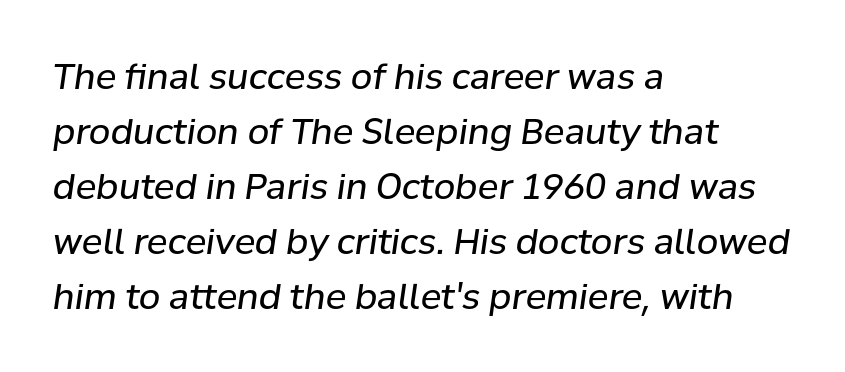
Q: Is the text bold? A: No.
Q: Is the text italic (slanted)? A: Yes, it leans right by about 8 degrees.
Q: Is the text underlined? A: No.
Q: How is the paragraph aligned? A: Left-aligned.
Q: Is the spacing between letters normal or unusually wide? A: Normal.
Q: Is the spacing between lines tight, normal or loose? A: Normal.
Q: Width (condensed, normal, or wide)? A: Normal.
Q: Stroke contrast? A: Low.
Q: x-height? A: Medium.
Q: Monospaced? A: No.
